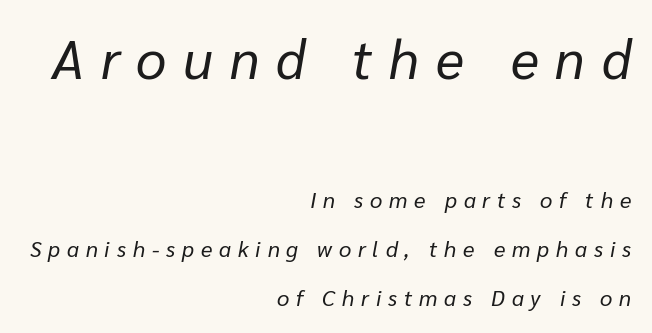
Where is the straight margin? On the right. The passage shown stacks its lines with a broad gap. Varying glyph widths throughout — classic text-font behaviour. Which of the two is more prominent by size? The first, at the top. Only glyphs here, with clear space below each row.
